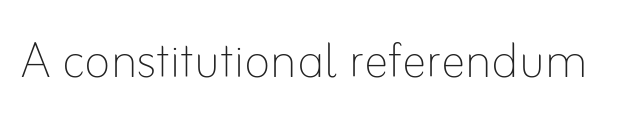
The image shows 62 px thin type, upright; set normal letter spacing, not underlined; low stroke contrast and a small x-height.
